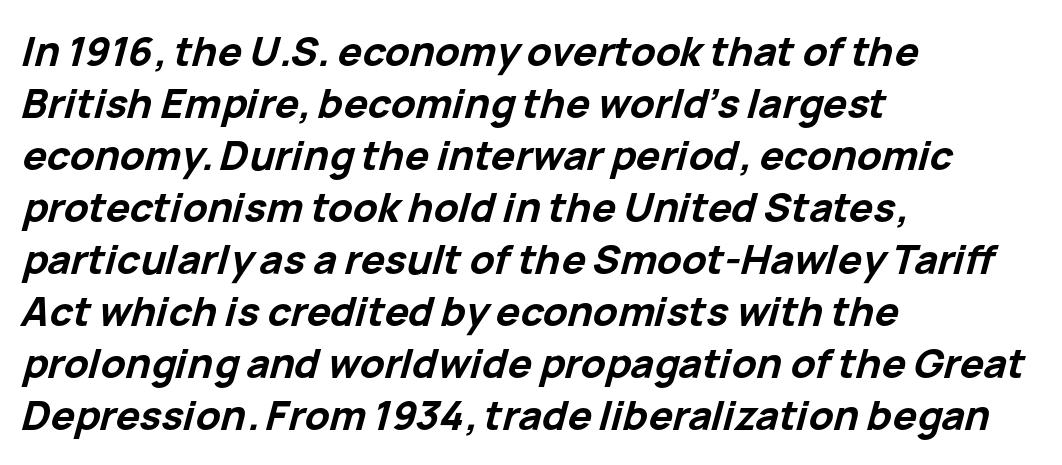
{"italic": "yes", "lean": "right", "slant_degrees": 15, "bold": "yes", "weight": "bold", "width": "normal", "stroke_contrast": "low", "x_height": "medium", "monospaced": "no", "underline": "no", "align": "left", "line_spacing": "normal", "line_spacing_ratio": 1.3, "letter_spacing": "normal", "letter_spacing_em": 0.0, "glyph_px": 40}
